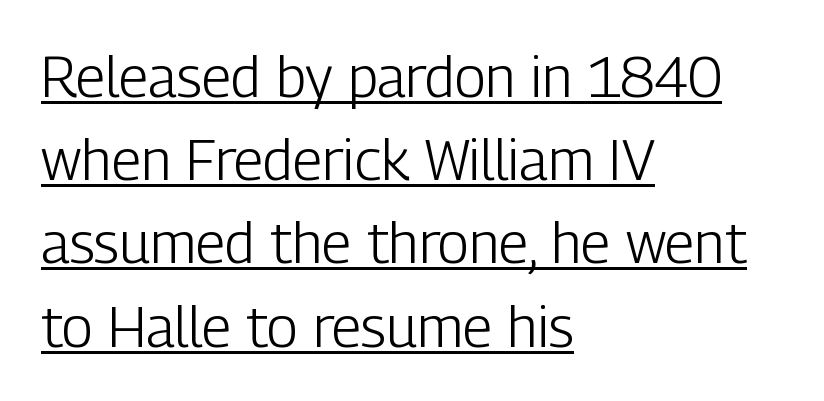
Q: Is the text bold? A: No.
Q: Is the text italic (slanted)? A: No, it is upright.
Q: Is the typeface a serif or a sans-serif typeface? A: Sans-serif.
Q: Is the text underlined? A: Yes.
Q: How is the paragraph aligned? A: Left-aligned.
Q: Is the spacing between letters normal or unusually wide? A: Normal.
Q: Is the spacing between lines tight, normal or loose? A: Normal.
Q: Width (condensed, normal, or wide)? A: Condensed.
Q: Stroke contrast? A: Low.
Q: x-height? A: Medium.
Q: Monospaced? A: No.
